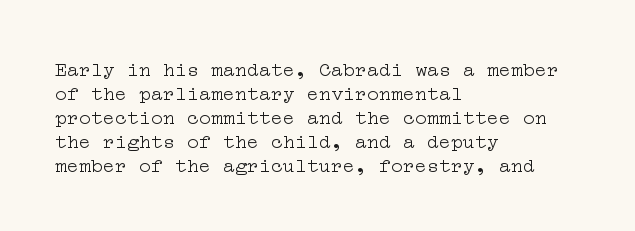
Descenders are the only things crossing below the line. Letters have the restrained weight of plain body copy at most. Where is the straight margin? On the left. Between one letter and the next there's only the usual sliver of space.
